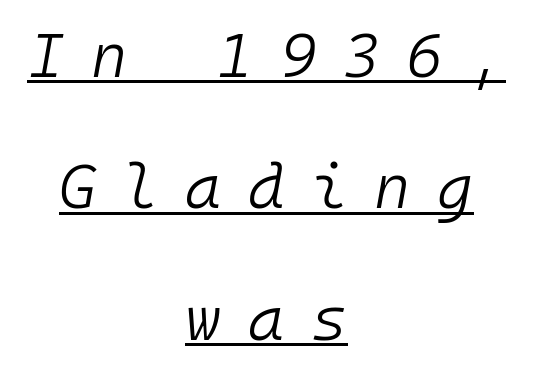
The image shows 62 px light type, italic (leaning right), monospaced; set centered, loose line spacing (2.12x), unusually wide letter spacing (+0.43 em), underlined; low stroke contrast and a medium x-height.
